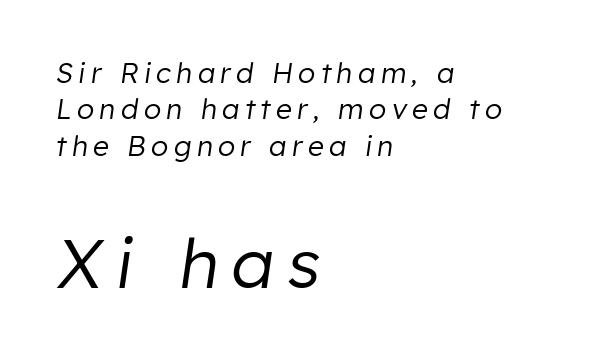
The image shows 69 px regular-weight type, italic (leaning right); set left-aligned, normal line spacing (1.3x), not underlined; the second (bottom) block is 2.46x larger; low stroke contrast and a medium x-height.
